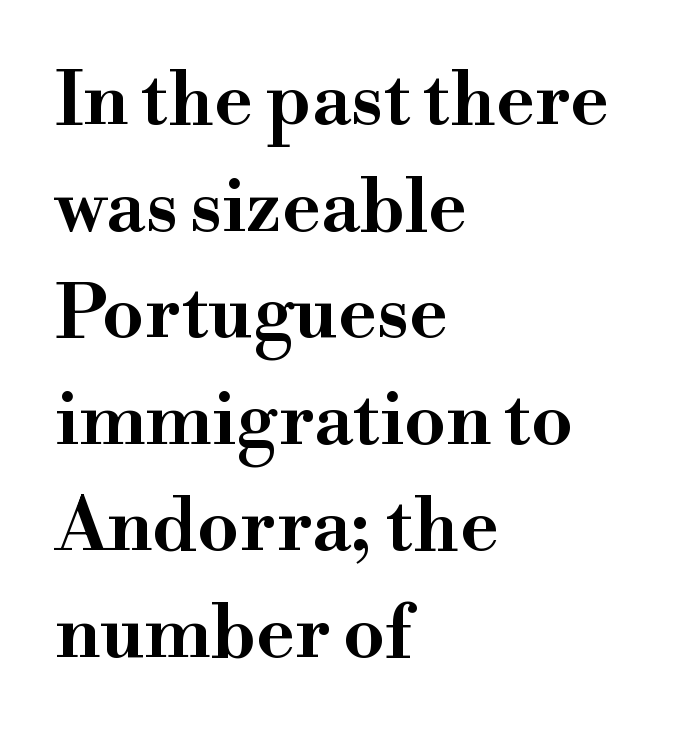
How would I describe the line gaps? Plain and ordinary. Look at the tracking — it's just the regular setting, nothing added. Check the space under the baseline: it is left empty. Each letter keeps its own natural width here, so spacing adapts to shape. Each letter's strokes conclude with small projecting serifs. Nope, not italic — everything's standing straight.
